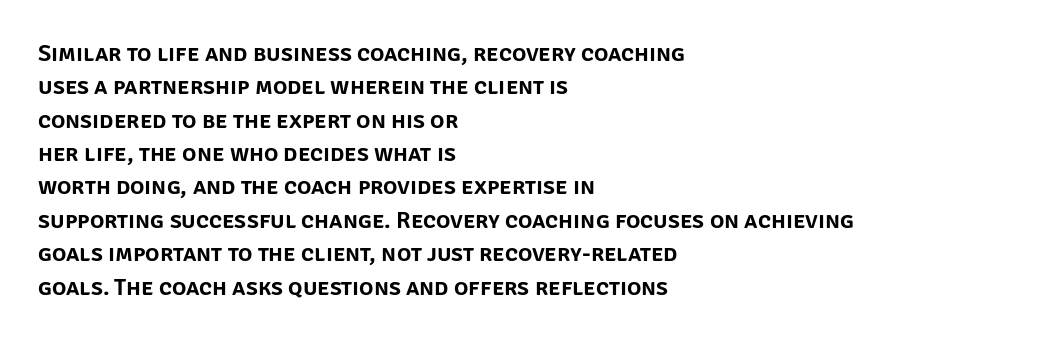
The image shows 24 px text type, upright; set left-aligned, normal line spacing (1.39x), normal letter spacing, not underlined.
